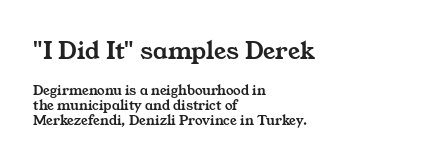
The image shows 27 px text type; set left-aligned, tight line spacing (0.99x), normal letter spacing, not underlined; the first (top) block is 1.8x larger.
